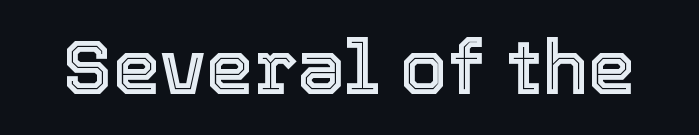
The image shows 76 px text type, upright; set normal letter spacing, not underlined; a medium x-height.
